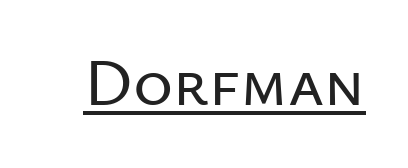
{"serif": "no", "italic": "no", "width": "normal", "stroke_contrast": "low", "x_height": "medium", "monospaced": "no", "underline": "yes", "letter_spacing": "normal", "letter_spacing_em": 0.0, "glyph_px": 68}
